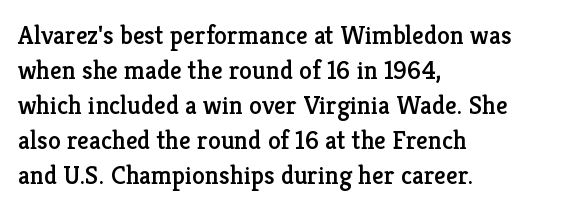
Q: Is the text italic (slanted)? A: No, it is upright.
Q: Is the text underlined? A: No.
Q: How is the paragraph aligned? A: Left-aligned.
Q: Is the spacing between letters normal or unusually wide? A: Normal.
Q: Is the spacing between lines tight, normal or loose? A: Normal.
